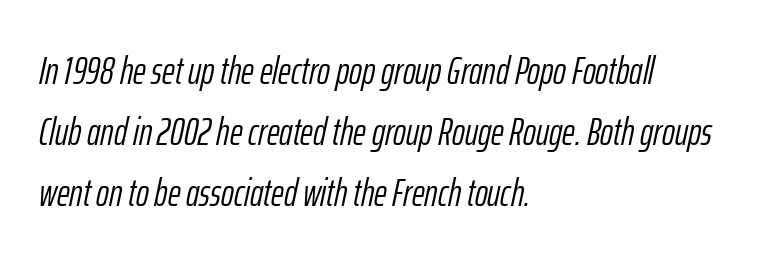
Q: Is the text bold? A: No.
Q: Is the text italic (slanted)? A: Yes, it leans right by about 12 degrees.
Q: Is the text underlined? A: No.
Q: How is the paragraph aligned? A: Left-aligned.
Q: Is the spacing between letters normal or unusually wide? A: Normal.
Q: Is the spacing between lines tight, normal or loose? A: Normal.
Q: Width (condensed, normal, or wide)? A: Condensed.
Q: Stroke contrast? A: Low.
Q: x-height? A: Medium.
Q: Monospaced? A: No.
